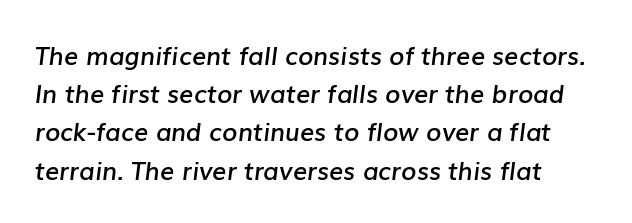
The specimen omits any rule beneath the text block's lines. Vertical spacing — default. Letter spacing: default. This is oblique type, the kind used for emphasis or titles.
